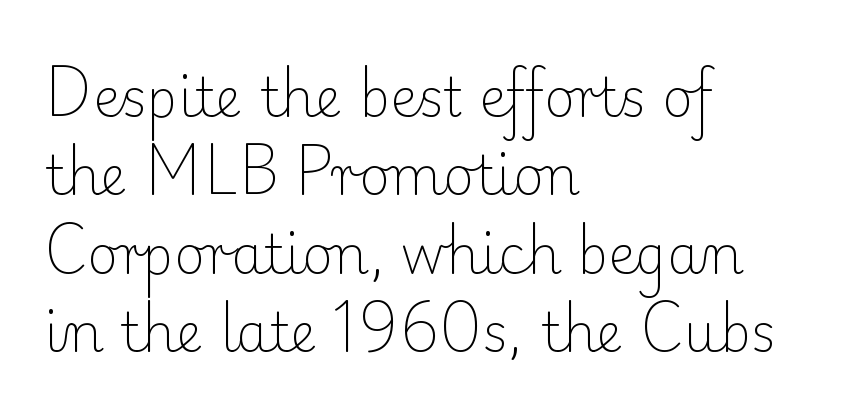
The image shows 53 px light serif type, upright; set left-aligned, normal line spacing (1.48x), normal letter spacing, not underlined; low stroke contrast and a small x-height.
